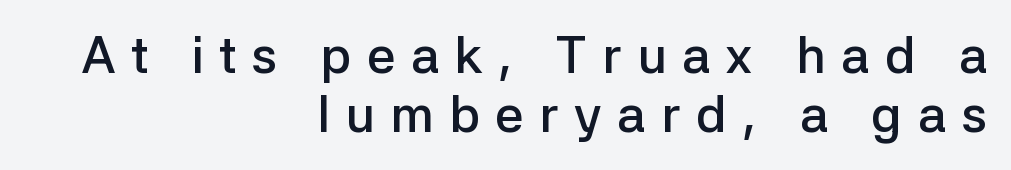
The image shows 51 px semibold sans-serif type, upright; set right-aligned, line spacing 1.16x, unusually wide letter spacing (+0.3 em), not underlined; low stroke contrast and a medium x-height.
